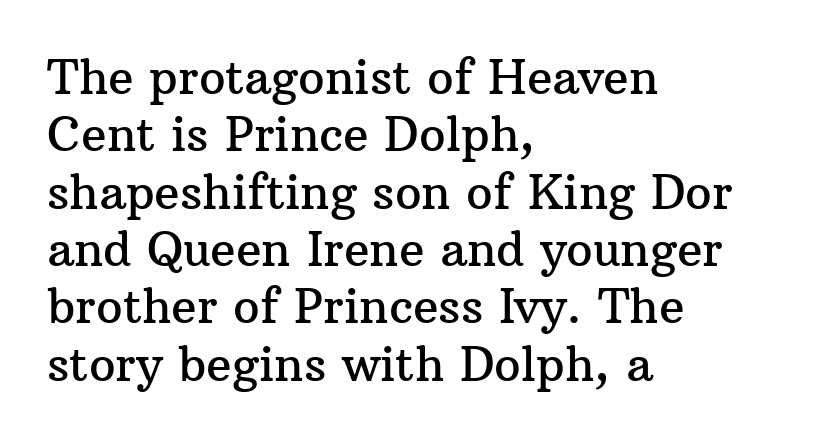
Q: Is the text italic (slanted)? A: No, it is upright.
Q: Is the typeface a serif or a sans-serif typeface? A: Serif.
Q: Is the text underlined? A: No.
Q: How is the paragraph aligned? A: Left-aligned.
Q: Is the spacing between letters normal or unusually wide? A: Normal.
Q: Width (condensed, normal, or wide)? A: Normal.
Q: Stroke contrast? A: Medium.
Q: x-height? A: Medium.
Q: Monospaced? A: No.
